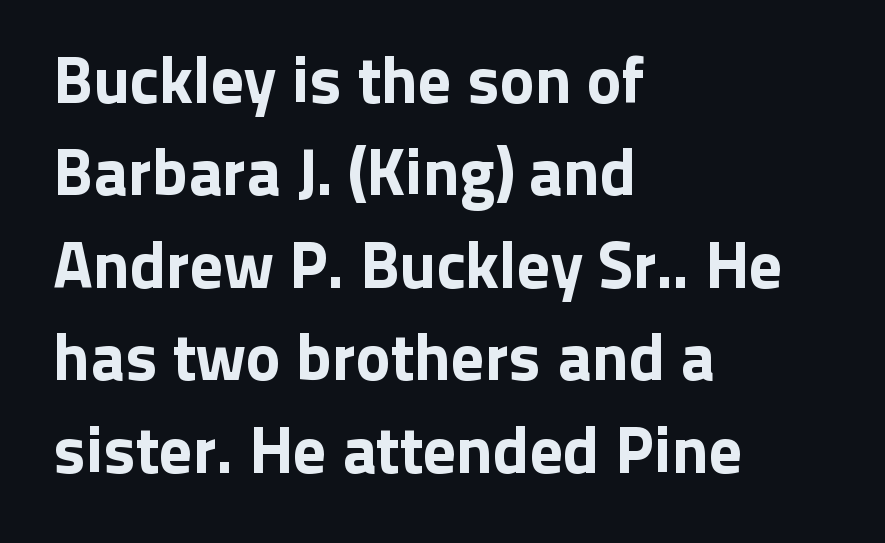
{"serif": "no", "italic": "no", "width": "normal", "stroke_contrast": "low", "x_height": "medium", "monospaced": "no", "underline": "no", "align": "left", "line_spacing": "normal", "line_spacing_ratio": 1.4, "letter_spacing": "normal", "letter_spacing_em": 0.0, "glyph_px": 66}
